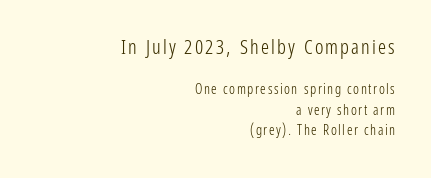
{"italic": "no", "bold": "no", "underline": "no", "align": "right", "line_spacing": "normal", "line_spacing_ratio": 1.46, "larger_block": "first", "size_ratio": 1.43, "glyph_px": 20}
